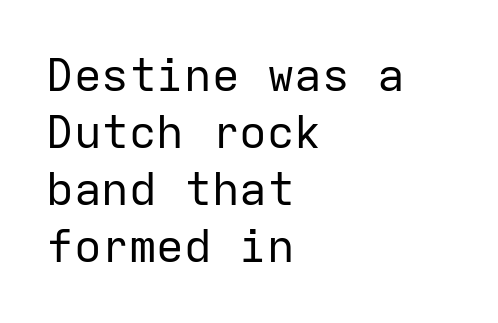
Decoration check: the copy has no underline. Weight: in the light-to-regular range. To sum up the face: it is a sans, with no serifs. Looks like terminal output: every glyph gets an equal slot. Look at the tracking — it's just the regular setting, nothing added. One-word summary of the alignment: left.
